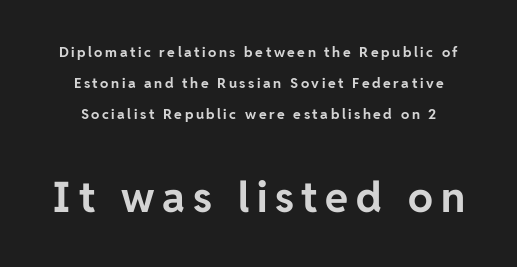
Q: Is the text bold? A: Yes.
Q: Is the text italic (slanted)? A: No, it is upright.
Q: Is the typeface a serif or a sans-serif typeface? A: Sans-serif.
Q: Is the text underlined? A: No.
Q: Is the spacing between lines tight, normal or loose? A: Loose.
Q: Which block of text is set in a larger size, the first (top) or the second (bottom)? A: The second (bottom) one.
Q: Width (condensed, normal, or wide)? A: Normal.
Q: Stroke contrast? A: Low.
Q: x-height? A: Medium.
Q: Monospaced? A: No.
